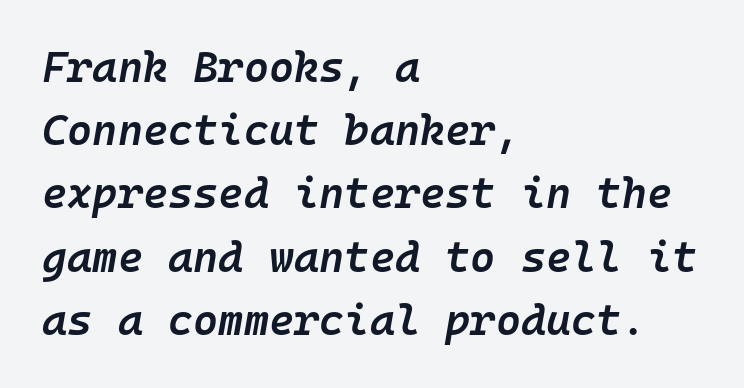
Q: Is the text bold? A: Semi-bold.
Q: Is the text italic (slanted)? A: Yes, it leans right by about 10 degrees.
Q: Is the text underlined? A: No.
Q: How is the paragraph aligned? A: Left-aligned.
Q: Is the spacing between letters normal or unusually wide? A: Normal.
Q: Is the spacing between lines tight, normal or loose? A: Normal.
Q: Width (condensed, normal, or wide)? A: Normal.
Q: Stroke contrast? A: Low.
Q: x-height? A: Medium.
Q: Monospaced? A: Yes.
